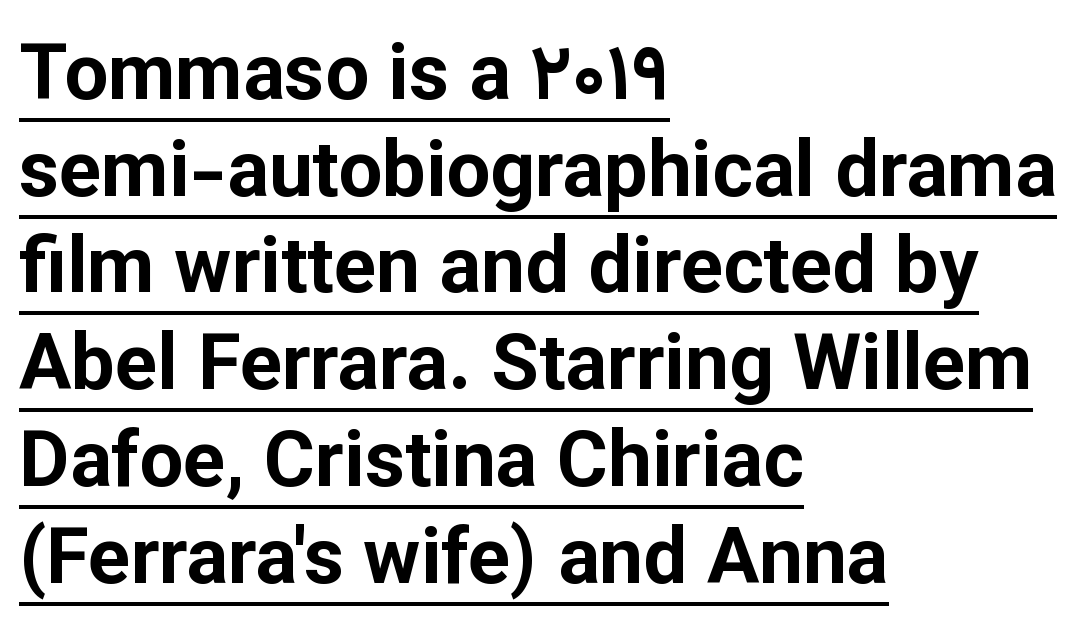
The image shows 78 px bold sans-serif type, upright; set left-aligned, line spacing 1.24x, normal letter spacing, underlined; low stroke contrast and a medium x-height.
